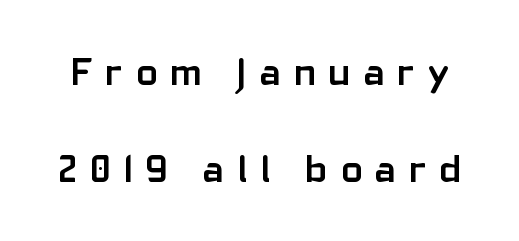
The image shows 39 px semibold sans-serif type, upright; set loose line spacing (2.48x), unusually wide letter spacing (+0.34 em), not underlined; low stroke contrast and a medium x-height.
